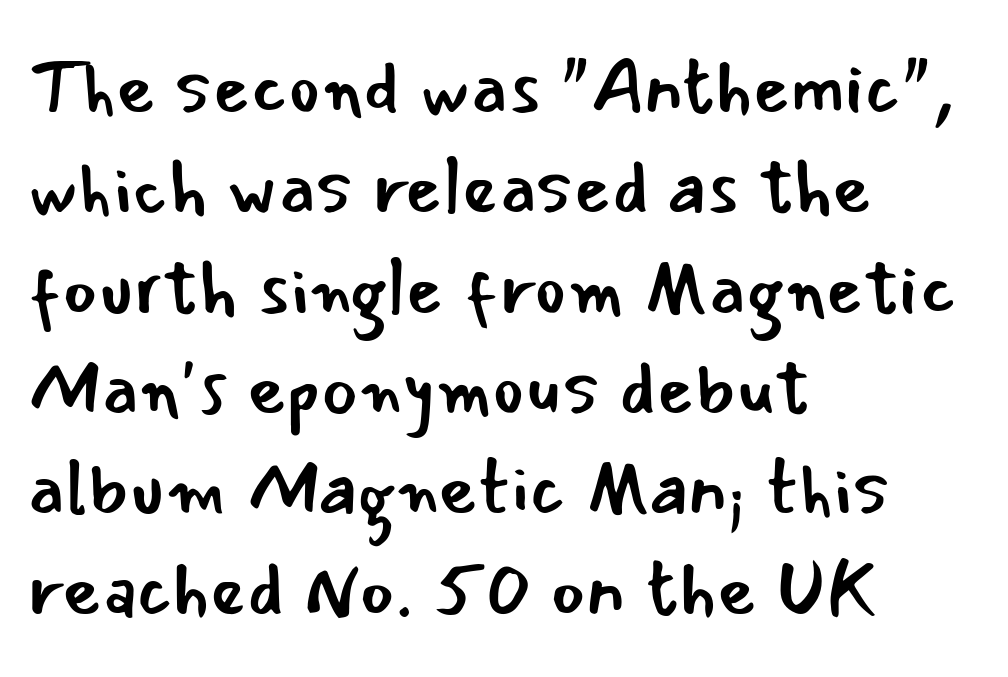
Note: no serifs on the glyphs. The letters advance in unequal steps, a hallmark of proportional type. No heavy texture on the line: the type isn't bold. This sample uses an upright cut, with every glyph sitting square on the baseline. In terms of letterspacing, this is plain default setting. All the whitespace from short lines collects on the right.
